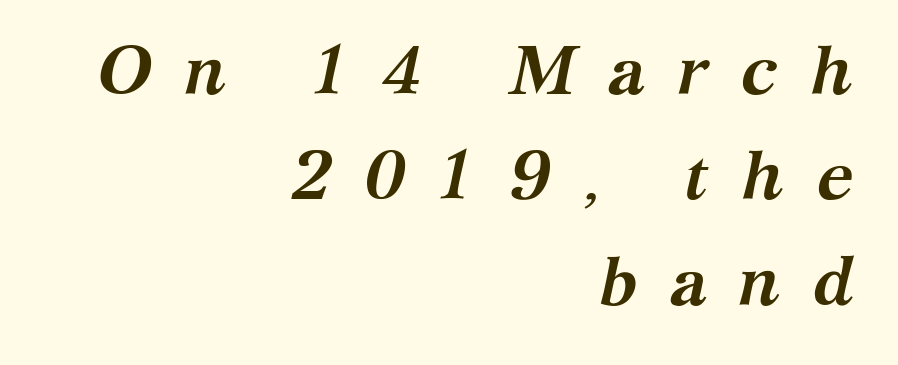
The image shows 68 px semibold serif type, italic (leaning right); set right-aligned, normal line spacing (1.55x), unusually wide letter spacing (+0.46 em), not underlined; medium stroke contrast and a medium x-height.
